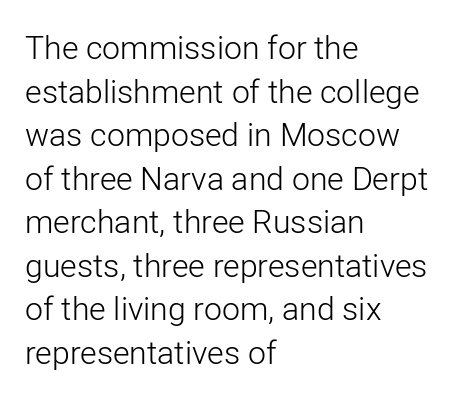
Q: Is the text bold? A: No.
Q: Is the text italic (slanted)? A: No, it is upright.
Q: Is the typeface a serif or a sans-serif typeface? A: Sans-serif.
Q: Is the text underlined? A: No.
Q: How is the paragraph aligned? A: Left-aligned.
Q: Is the spacing between letters normal or unusually wide? A: Normal.
Q: Is the spacing between lines tight, normal or loose? A: Normal.
Q: Width (condensed, normal, or wide)? A: Normal.
Q: Stroke contrast? A: Low.
Q: x-height? A: Medium.
Q: Monospaced? A: No.
